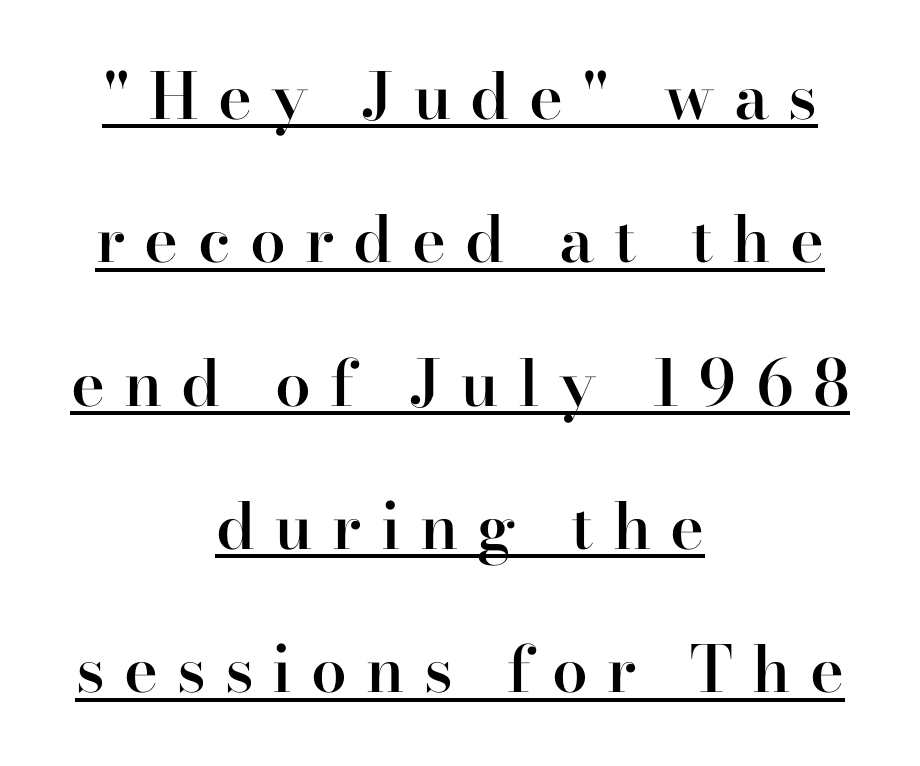
The image shows 64 px semibold serif type, upright; set centered, loose line spacing (2.24x), unusually wide letter spacing (+0.3 em), underlined; high stroke contrast and a small x-height.
